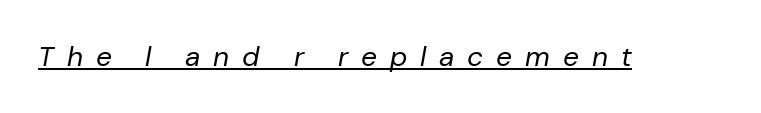
Spacing verdict: proportional, widths tailored to each character. In terms of letterspacing, this is a distinctly airy, spread setting. Is this a heavy cut? Hardly; it is regular or lighter. It's the slanting kind of type. Notice how a bar underscores the lettering throughout.
